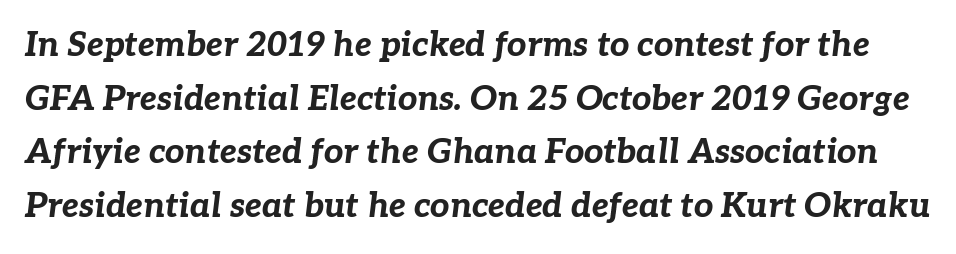
The image shows 34 px bold type, italic (leaning right); set normal line spacing (1.58x), normal letter spacing, not underlined; low stroke contrast and a medium x-height.
